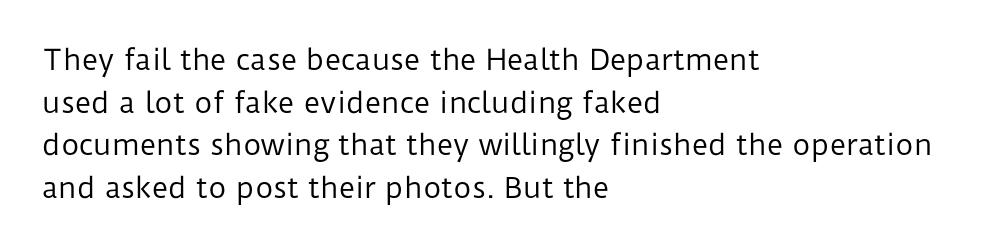
Tracking value appears to be zero — textbook default spacing. Alignment: flush left. In terms of letterform style, serifs are entirely absent. The weight tops out at a normal text grade.
